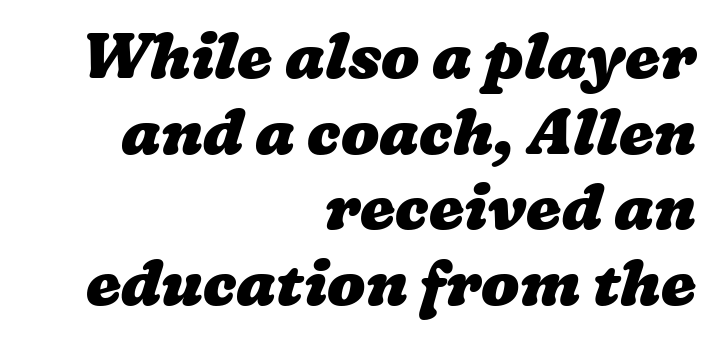
The image shows 63 px heavy, wide type; set right-aligned, line spacing 1.2x, normal letter spacing, not underlined; low stroke contrast and a medium x-height.
